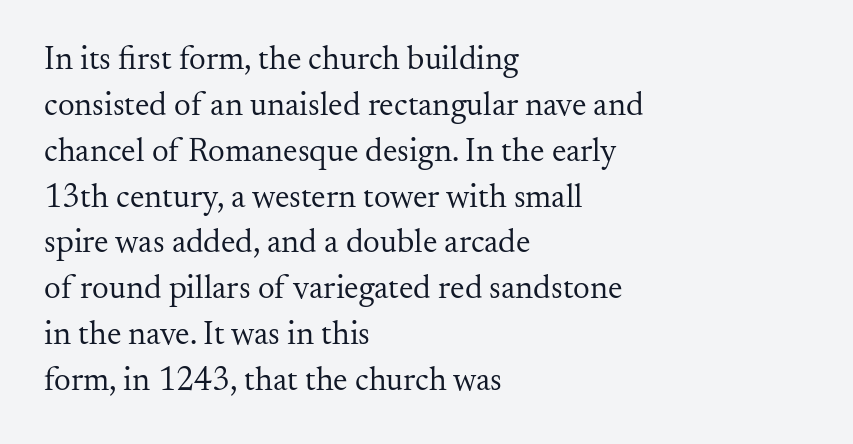
Q: Is the text bold? A: No.
Q: Is the text italic (slanted)? A: No, it is upright.
Q: Is the typeface a serif or a sans-serif typeface? A: Serif.
Q: Is the text underlined? A: No.
Q: How is the paragraph aligned? A: Left-aligned.
Q: Is the spacing between letters normal or unusually wide? A: Normal.
Q: Is the spacing between lines tight, normal or loose? A: Normal.
Q: Width (condensed, normal, or wide)? A: Normal.
Q: Stroke contrast? A: Medium.
Q: x-height? A: Small.
Q: Monospaced? A: No.
